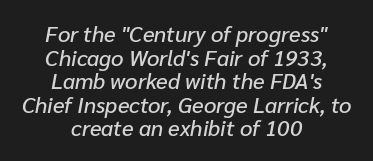
The paragraph has two soft edges and a firm central axis. You could call the tracking neutral — neither tight nor loose. The lines are packed closely together with very little leading. Compared with ordinary roman type, these characters are visibly tilted.
